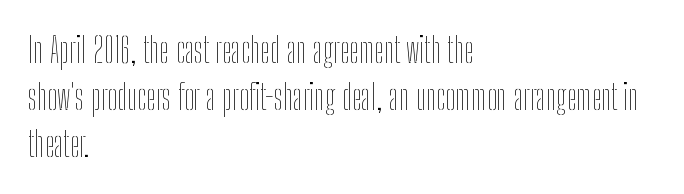
{"italic": "no", "bold": "no", "weight": "thin", "width": "condensed", "stroke_contrast": "low", "x_height": "medium", "monospaced": "no", "underline": "no", "align": "left", "line_spacing": "normal", "line_spacing_ratio": 1.35, "letter_spacing": "normal", "letter_spacing_em": 0.0, "glyph_px": 35}
